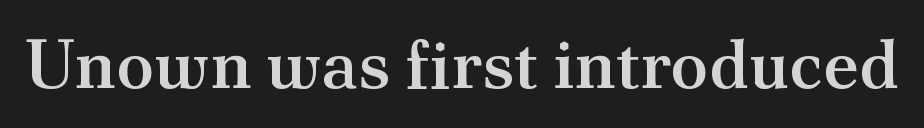
The image shows 69 px semibold serif type, upright; set normal letter spacing, not underlined; medium stroke contrast and a small x-height.
